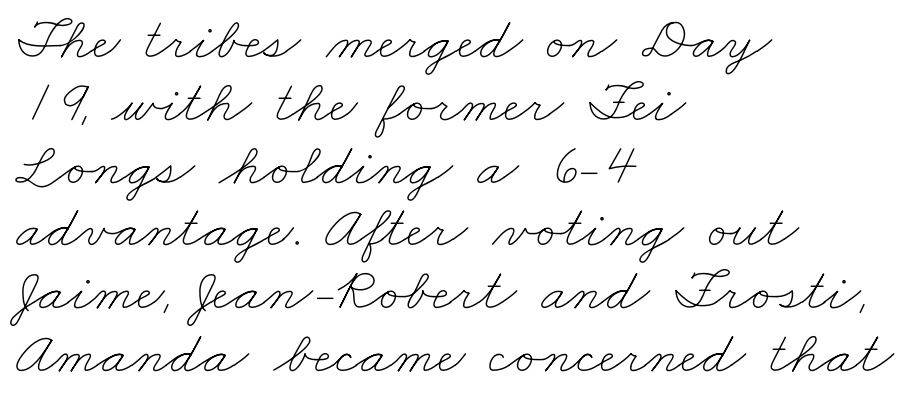
The image shows 61 px thin, wide type; set left-aligned, tight line spacing (1.03x), normal letter spacing, not underlined; low stroke contrast and a small x-height.
